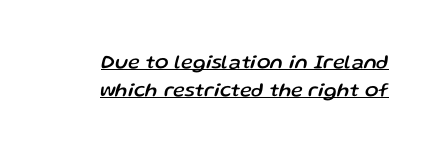
Teacher's note: observe the even right margin — that is flush-right alignment. Caption: standard tracking, unaltered. Is there an underline? Yes — a line sits under the letters. These lines were composed using italics.
